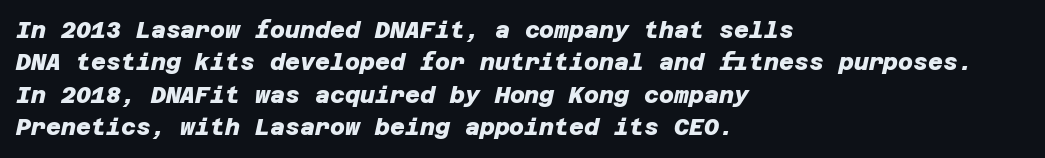
The image shows 23 px bold type; set left-aligned, normal line spacing (1.41x), normal letter spacing, not underlined.
